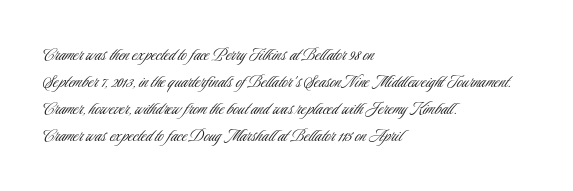
Reading down the column, the eye jumps a familiar distance to each next line. The horizontal fit of the characters is conventional and even. This is not heavy type; no bold has been used.
